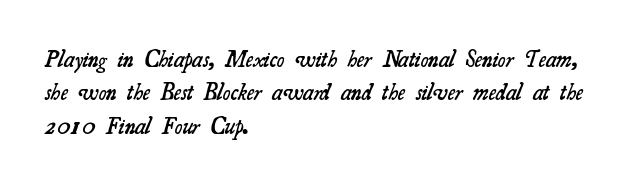
Evenly set lines give the paragraph a standard silhouette. Emphasis by weight is partial: semibold. Descender tails drop into unmarked territory. Leftover space on each line is placed entirely after the last word.
